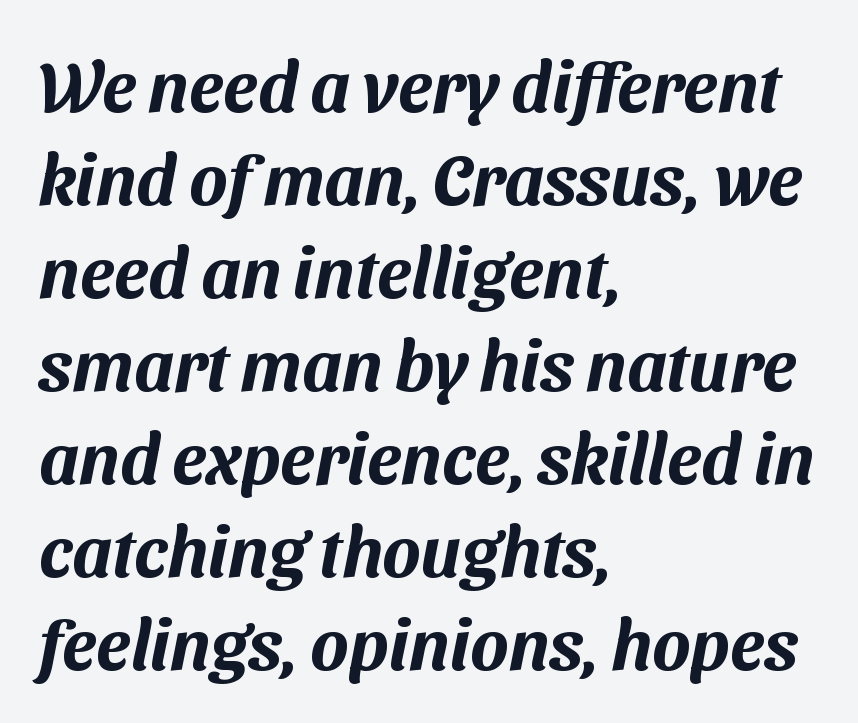
The image shows 71 px sans-serif type; set left-aligned, normal line spacing (1.31x), normal letter spacing, not underlined; medium stroke contrast and a medium x-height.
